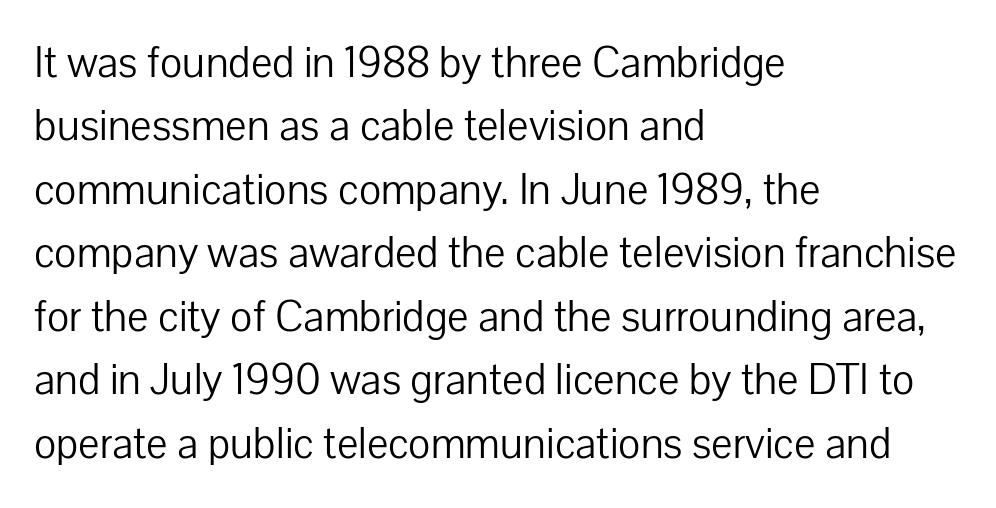
The image shows 45 px light sans-serif type, upright; set left-aligned, normal line spacing (1.41x), normal letter spacing, not underlined; low stroke contrast and a medium x-height.
